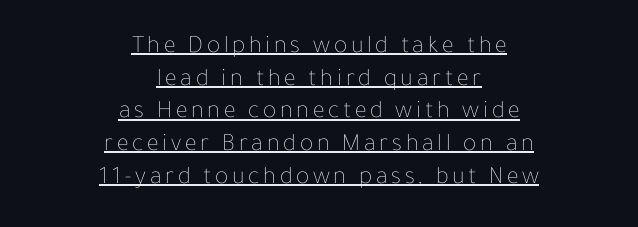
The image shows 25 px text type, upright; set centered, normal line spacing (1.31x), underlined.
